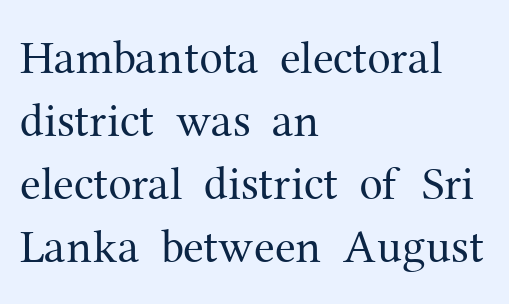
The image shows 47 px regular-weight serif type, upright; set left-aligned, normal line spacing (1.34x), normal letter spacing, not underlined; medium stroke contrast and a medium x-height.
